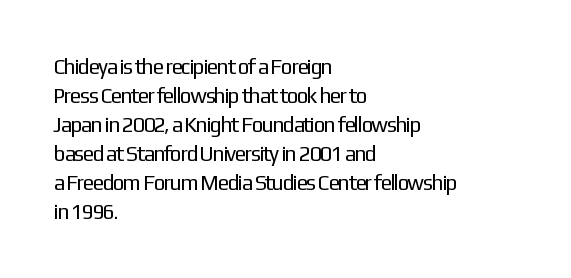
Letters rest on an invisible, unmarked baseline. Heaviness? Minimal to ordinary, like unemphasized prose. The rendering anchors every line to the left-hand side. The line-height multiplier appears to be the usual default.
